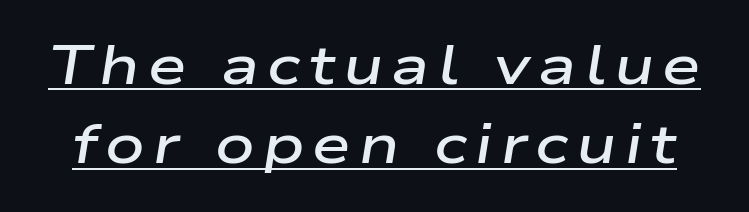
Each letter keeps its own natural width here, so spacing adapts to shape. Is there an underline? Yes — a line sits under the letters. Vertical spacing — default. Its strokes are somewhat broadened, the hallmark of semibold type. The rendering applies a slant to the glyphs.
